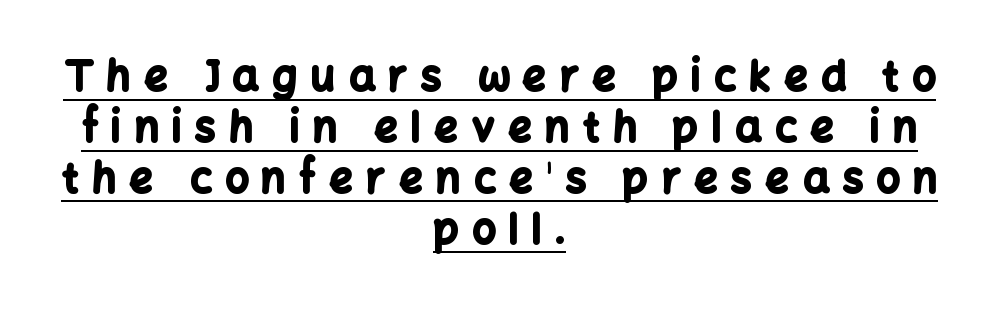
Spacing verdict: proportional, widths tailored to each character. Which margin do the lines hug? Neither — every line sits in the middle. If you drew a line through each stem, it would be perfectly vertical. In terms of letterform style, serifs are entirely absent. Descenders here cross a horizontal rule under the line. Inter-character spacing is expanded well beyond the font's built-in metrics.
